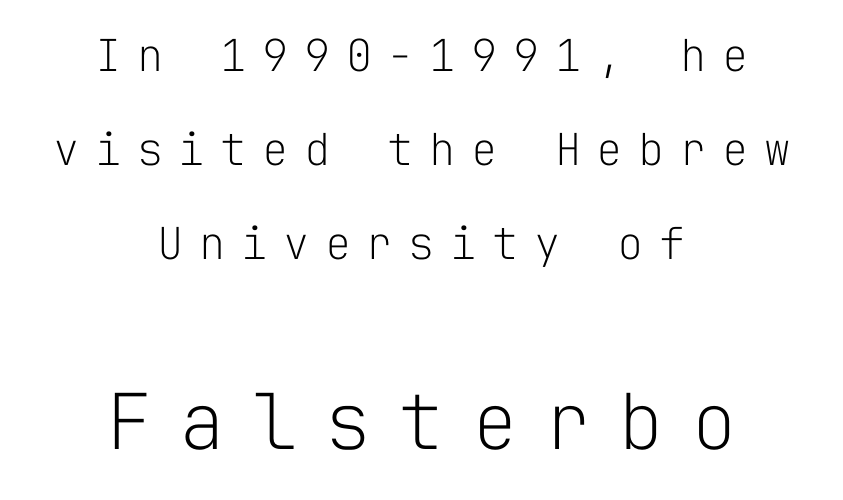
Q: Is the text bold? A: No.
Q: Is the text italic (slanted)? A: No, it is upright.
Q: Is the typeface a serif or a sans-serif typeface? A: Sans-serif.
Q: Is the text underlined? A: No.
Q: How is the paragraph aligned? A: Centered.
Q: Is the spacing between letters normal or unusually wide? A: Unusually wide.
Q: Is the spacing between lines tight, normal or loose? A: Loose.
Q: Which block of text is set in a larger size, the first (top) or the second (bottom)? A: The second (bottom) one.
Q: Width (condensed, normal, or wide)? A: Normal.
Q: Stroke contrast? A: Low.
Q: x-height? A: Medium.
Q: Monospaced? A: Yes.
